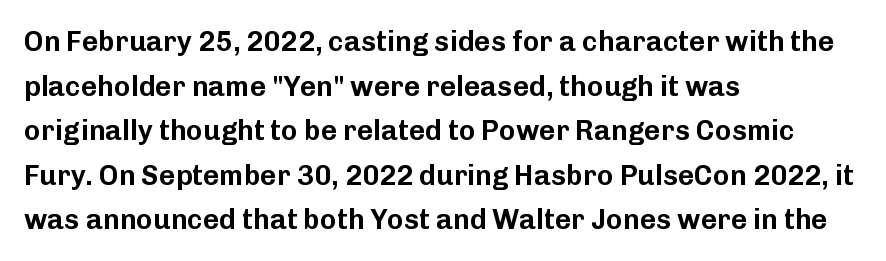
{"serif": "no", "italic": "no", "width": "normal", "stroke_contrast": "low", "x_height": "medium", "monospaced": "no", "underline": "no", "align": "left", "line_spacing": "normal", "line_spacing_ratio": 1.59, "letter_spacing": "normal", "letter_spacing_em": 0.0, "glyph_px": 28}
